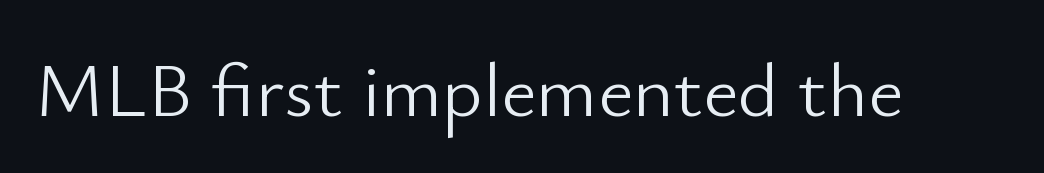
Q: Is the text bold? A: No.
Q: Is the text italic (slanted)? A: No, it is upright.
Q: Is the typeface a serif or a sans-serif typeface? A: Sans-serif.
Q: Is the text underlined? A: No.
Q: Is the spacing between letters normal or unusually wide? A: Normal.
Q: Width (condensed, normal, or wide)? A: Normal.
Q: Stroke contrast? A: Low.
Q: x-height? A: Small.
Q: Monospaced? A: No.
